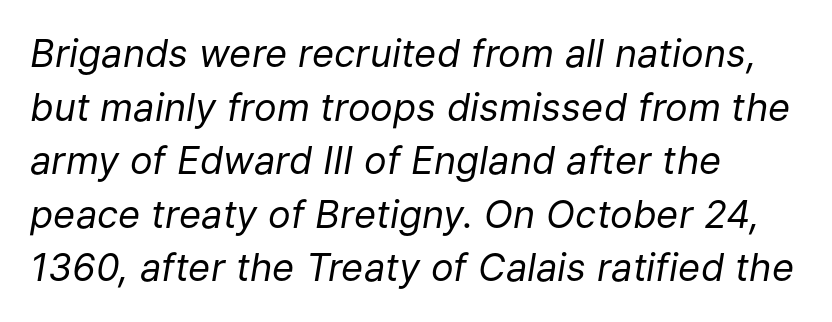
The image shows 38 px regular-weight type, italic (leaning right); set left-aligned, normal line spacing (1.41x), normal letter spacing, not underlined; low stroke contrast and a medium x-height.
